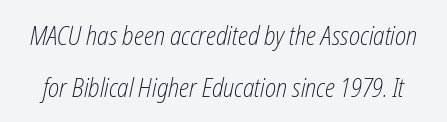
{"italic": "yes", "lean": "right", "slant_degrees": 12, "bold": "no", "underline": "no", "line_spacing": "loose", "line_spacing_ratio": 2.0, "letter_spacing": "normal", "letter_spacing_em": 0.0, "glyph_px": 26}
